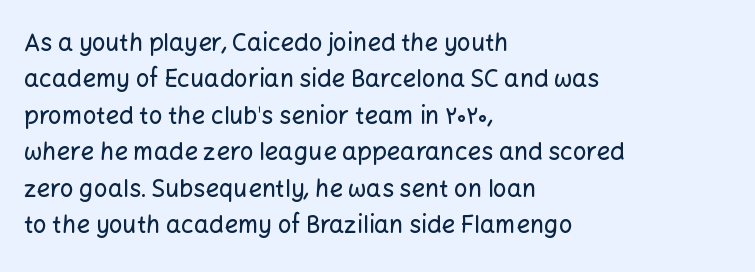
{"italic": "no", "underline": "no", "align": "left", "line_spacing": "normal", "line_spacing_ratio": 1.52, "letter_spacing": "normal", "letter_spacing_em": 0.0, "glyph_px": 24}
